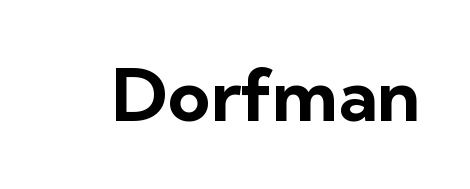
It's the straight-up-and-down kind of type. Here the designer chose a conventional face with non-uniform glyph widths. Standard letterfit; no display-style spreading of the glyphs. Lines of text with bare space underneath. Strong, thick strokes mark this as bold type. The font family rendered here belongs to the sans-serif group.
